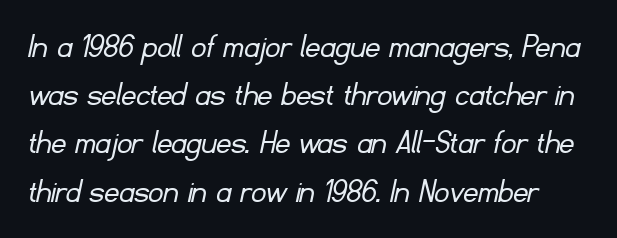
Q: Is the text bold? A: No.
Q: Is the typeface a serif or a sans-serif typeface? A: Sans-serif.
Q: Is the text underlined? A: No.
Q: Is the spacing between letters normal or unusually wide? A: Normal.
Q: Is the spacing between lines tight, normal or loose? A: Normal.
Q: Width (condensed, normal, or wide)? A: Normal.
Q: Stroke contrast? A: Low.
Q: x-height? A: Small.
Q: Monospaced? A: No.
